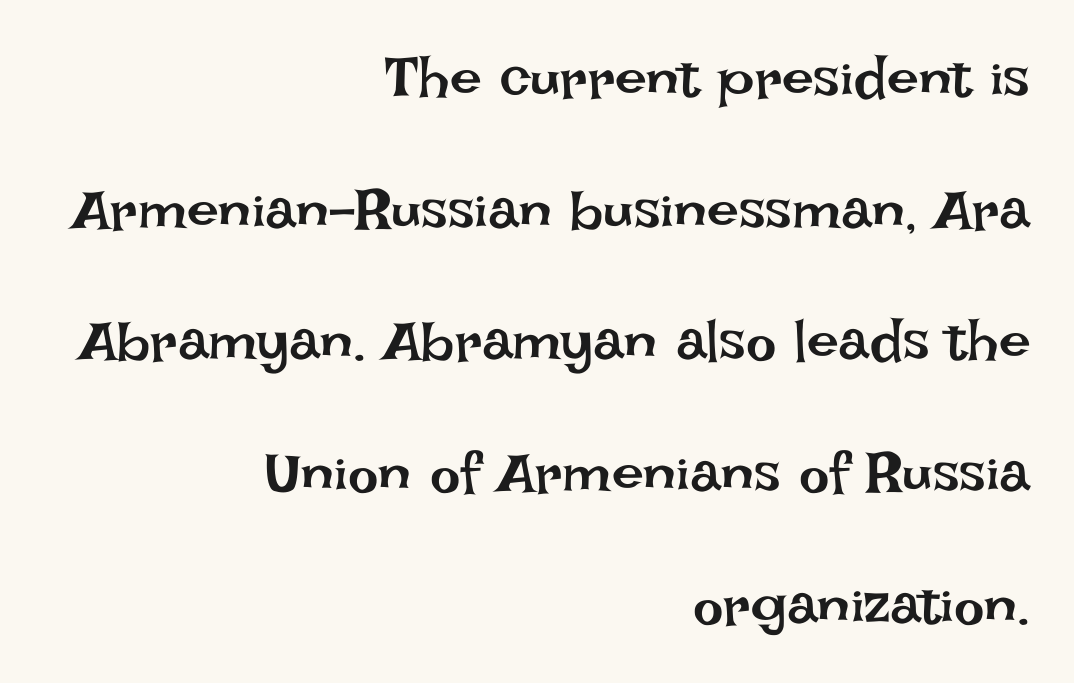
Nobody touched the tracking dial on this one. Nobody drew a line under any word here. If you measured baseline to baseline, you'd find a long distance. The compositor pushed each line to the right boundary. Is there any slant? The stems are plumb.
